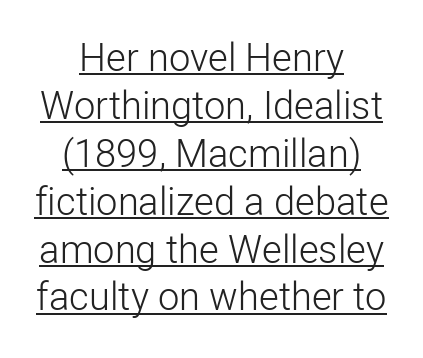
Q: Is the text bold? A: No.
Q: Is the text italic (slanted)? A: No, it is upright.
Q: Is the typeface a serif or a sans-serif typeface? A: Sans-serif.
Q: Is the text underlined? A: Yes.
Q: How is the paragraph aligned? A: Centered.
Q: Is the spacing between letters normal or unusually wide? A: Normal.
Q: Is the spacing between lines tight, normal or loose? A: Normal.
Q: Width (condensed, normal, or wide)? A: Normal.
Q: Stroke contrast? A: Low.
Q: x-height? A: Medium.
Q: Monospaced? A: No.
